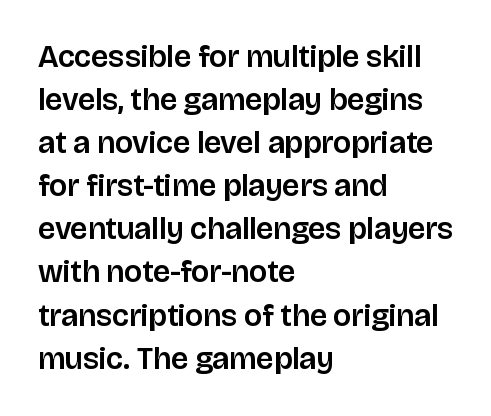
Reading down the block, your eye returns to a fixed left position each line. Normally led — the rows are evenly, conventionally spaced. Proportional: the letters do not fall into vertical columns. Nobody drew a line under any word here.
